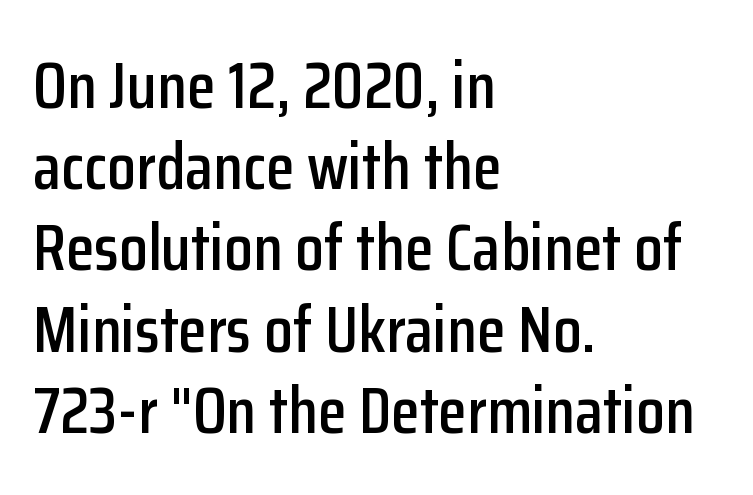
{"serif": "no", "italic": "no", "width": "condensed", "stroke_contrast": "low", "x_height": "medium", "monospaced": "no", "underline": "no", "align": "left", "line_spacing_ratio": 1.23, "letter_spacing": "normal", "letter_spacing_em": 0.0, "glyph_px": 66}
